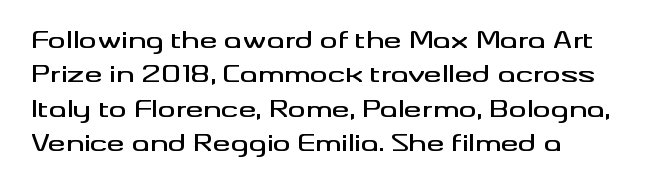
The image shows 22 px text type, upright; set left-aligned, normal line spacing (1.56x), normal letter spacing, not underlined.
